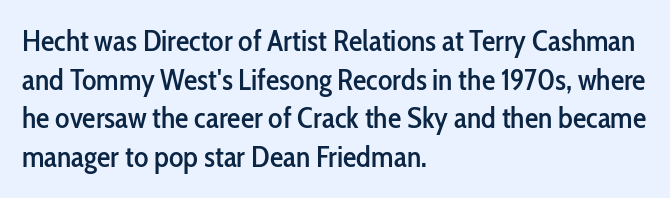
The image shows 30 px condensed sans-serif type, upright; set left-aligned, normal line spacing (1.29x), normal letter spacing, not underlined; low stroke contrast and a medium x-height.
